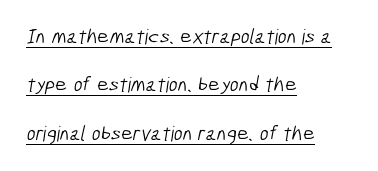
Q: Is the text bold? A: No.
Q: Is the text underlined? A: Yes.
Q: How is the paragraph aligned? A: Left-aligned.
Q: Is the spacing between letters normal or unusually wide? A: Normal.
Q: Is the spacing between lines tight, normal or loose? A: Loose.
